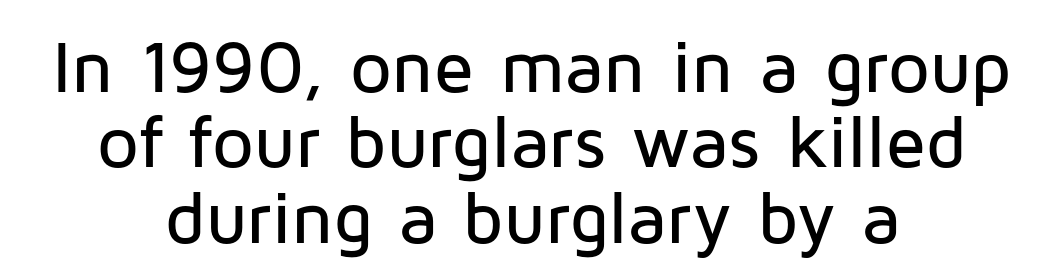
Designer's note — italics off, roman on. Grotesque or geometric, the face here clearly has no serifs. You could call the tracking neutral — neither tight nor loose. One glance says dense: line gaps are narrower than usual. This sample is center-justified, so both line endings float freely. Descender tails drop into unmarked territory.
